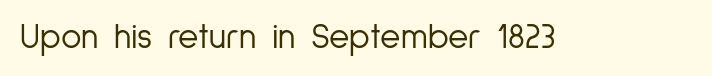
Nope, no serifs anywhere on these letters. The foot of each line stays bare and open. Proportional: the letters do not fall into vertical columns. Characters remain perfectly vertical along every line. The type is set solid horizontally, with unmodified tracking.
